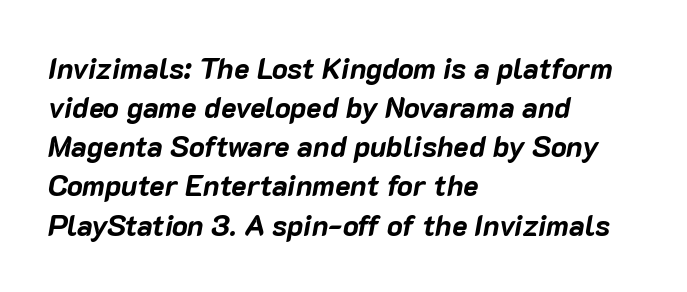
The image shows 29 px bold type, italic (leaning right); set left-aligned, normal line spacing (1.35x), normal letter spacing, not underlined; low stroke contrast and a medium x-height.
